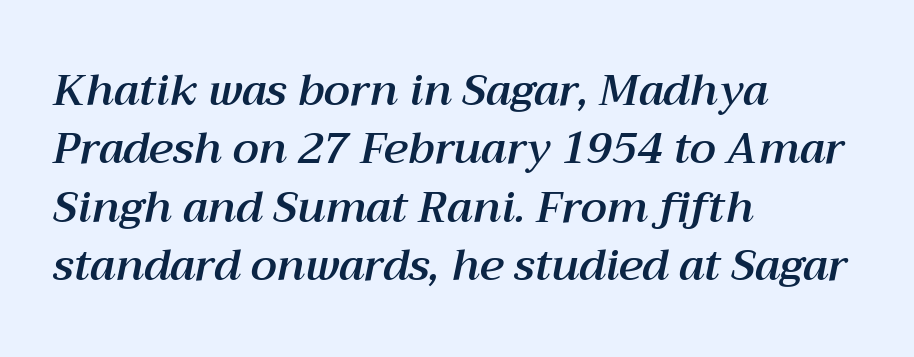
{"italic": "yes", "lean": "right", "slant_degrees": 12, "width": "normal", "stroke_contrast": "medium", "x_height": "medium", "monospaced": "no", "underline": "no", "align": "left", "line_spacing": "normal", "line_spacing_ratio": 1.36, "letter_spacing": "normal", "letter_spacing_em": 0.0, "glyph_px": 43}
